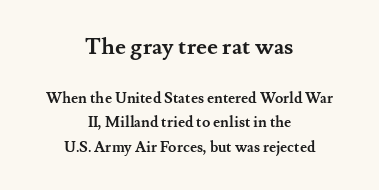
Alignment: centered. Ordinary non-slanted type is in use. This sample uses plain, unmodified letter spacing. These lines sit exactly where default settings would place them.
